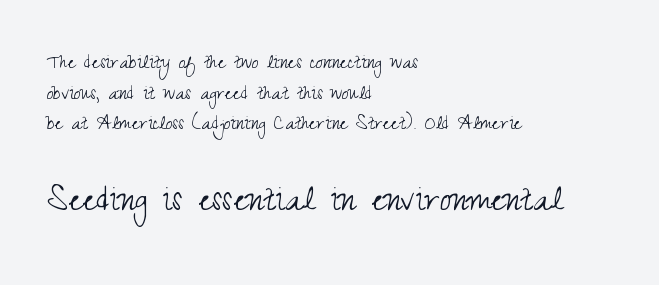
Summary of weight: not heavy and not bold. Only glyphs here, with clear space below each row. If you squint, the bottom block still reads clearly — it's the larger of the two. Students, note that the glyphs here touch the page at normal intervals. Normally led — the rows are evenly, conventionally spaced.
